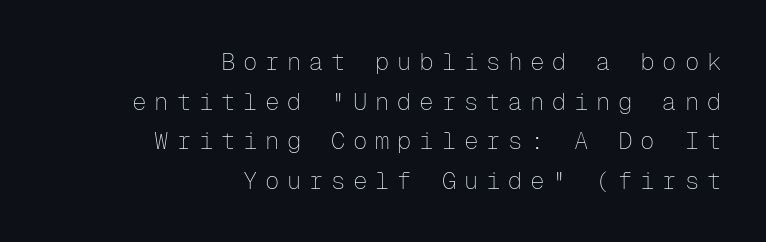
Q: Is the text bold? A: No.
Q: Is the text italic (slanted)? A: No, it is upright.
Q: Is the text underlined? A: No.
Q: How is the paragraph aligned? A: Right-aligned.
Q: Is the spacing between letters normal or unusually wide? A: Unusually wide.
Q: Is the spacing between lines tight, normal or loose? A: Normal.
